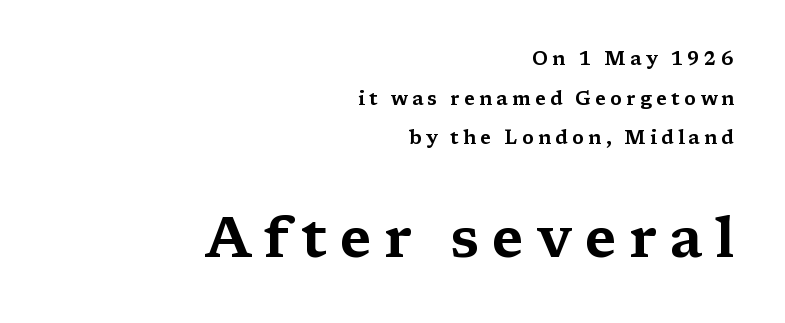
{"serif": "yes", "italic": "no", "width": "wide", "stroke_contrast": "medium", "x_height": "medium", "monospaced": "no", "underline": "no", "align": "right", "line_spacing": "loose", "line_spacing_ratio": 2.09, "letter_spacing": "wide", "letter_spacing_em": 0.22, "larger_block": "second", "size_ratio": 2.95, "glyph_px": 56}
